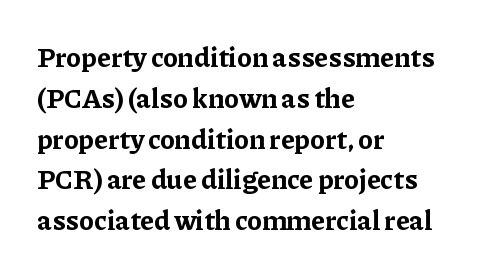
Q: Is the text bold? A: Yes.
Q: Is the text italic (slanted)? A: No, it is upright.
Q: Is the text underlined? A: No.
Q: How is the paragraph aligned? A: Left-aligned.
Q: Is the spacing between letters normal or unusually wide? A: Normal.
Q: Is the spacing between lines tight, normal or loose? A: Normal.
